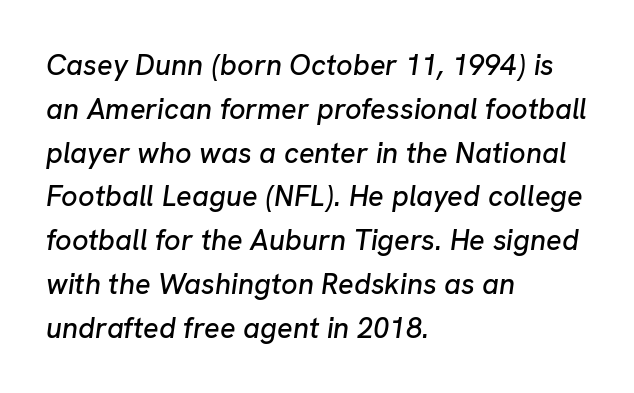
Q: Is the text italic (slanted)? A: Yes, it leans right by about 8 degrees.
Q: Is the text underlined? A: No.
Q: How is the paragraph aligned? A: Left-aligned.
Q: Is the spacing between letters normal or unusually wide? A: Normal.
Q: Is the spacing between lines tight, normal or loose? A: Normal.
Q: Width (condensed, normal, or wide)? A: Normal.
Q: Stroke contrast? A: Low.
Q: x-height? A: Medium.
Q: Monospaced? A: No.
